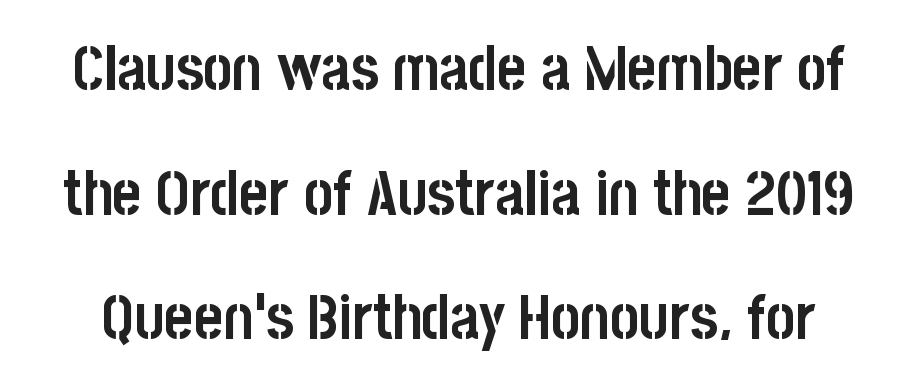
Q: Is the text bold? A: Yes.
Q: Is the text italic (slanted)? A: No, it is upright.
Q: Is the typeface a serif or a sans-serif typeface? A: Sans-serif.
Q: Is the text underlined? A: No.
Q: Is the spacing between letters normal or unusually wide? A: Normal.
Q: Is the spacing between lines tight, normal or loose? A: Loose.
Q: Width (condensed, normal, or wide)? A: Condensed.
Q: Stroke contrast? A: Low.
Q: x-height? A: Large.
Q: Monospaced? A: No.
